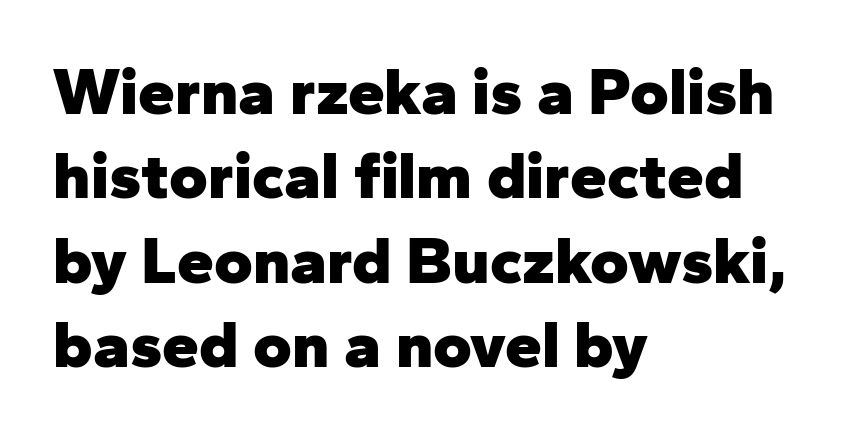
Stroke thickness is high; the sample reads as a true bold. Observe the absence of serifs on each vertical stroke in this sample. The zone under the glyphs is completely vacant. Here the designer chose a conventional face with non-uniform glyph widths.
